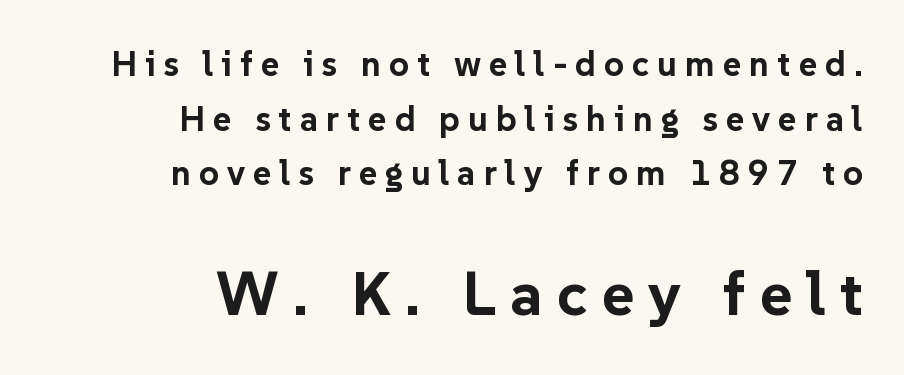
Q: Is the text bold? A: Yes.
Q: Is the text italic (slanted)? A: No, it is upright.
Q: Is the typeface a serif or a sans-serif typeface? A: Sans-serif.
Q: Is the text underlined? A: No.
Q: How is the paragraph aligned? A: Right-aligned.
Q: Is the spacing between letters normal or unusually wide? A: Unusually wide.
Q: Is the spacing between lines tight, normal or loose? A: Normal.
Q: Which block of text is set in a larger size, the first (top) or the second (bottom)? A: The second (bottom) one.
Q: Width (condensed, normal, or wide)? A: Normal.
Q: Stroke contrast? A: Low.
Q: x-height? A: Medium.
Q: Monospaced? A: No.
